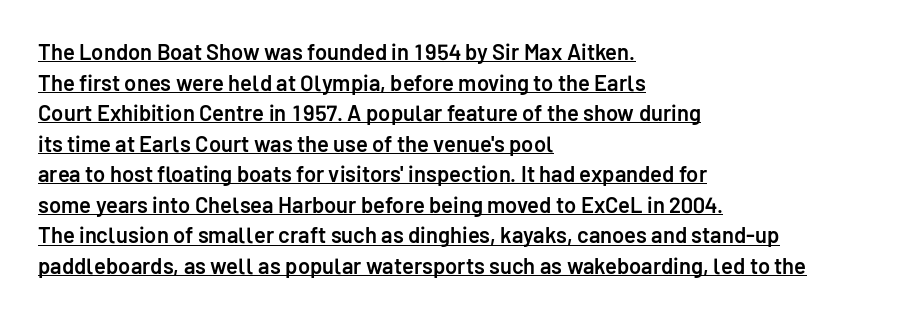
Q: Is the text bold? A: Semi-bold.
Q: Is the text italic (slanted)? A: No, it is upright.
Q: Is the text underlined? A: Yes.
Q: How is the paragraph aligned? A: Left-aligned.
Q: Is the spacing between letters normal or unusually wide? A: Normal.
Q: Is the spacing between lines tight, normal or loose? A: Normal.
